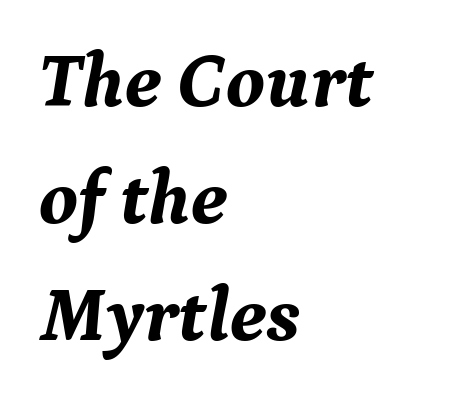
The letters sit at their default tracking, neither squeezed nor spread. Strokes here are thick enough to call this a true bold. The setting favours the left margin, as ordinary paragraphs usually do. Is this a sans? No — the strokes have serifs.
